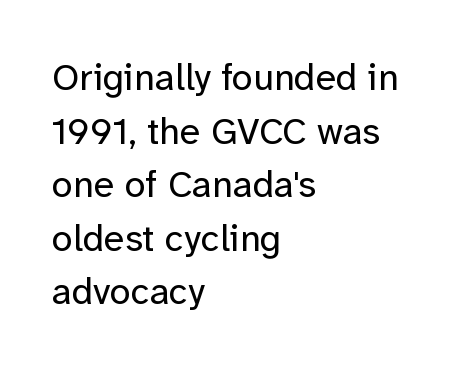
{"serif": "no", "italic": "no", "bold": "no", "weight": "regular", "width": "normal", "stroke_contrast": "low", "x_height": "medium", "monospaced": "no", "underline": "no", "align": "left", "line_spacing": "normal", "line_spacing_ratio": 1.41, "letter_spacing": "normal", "letter_spacing_em": 0.0, "glyph_px": 38}
